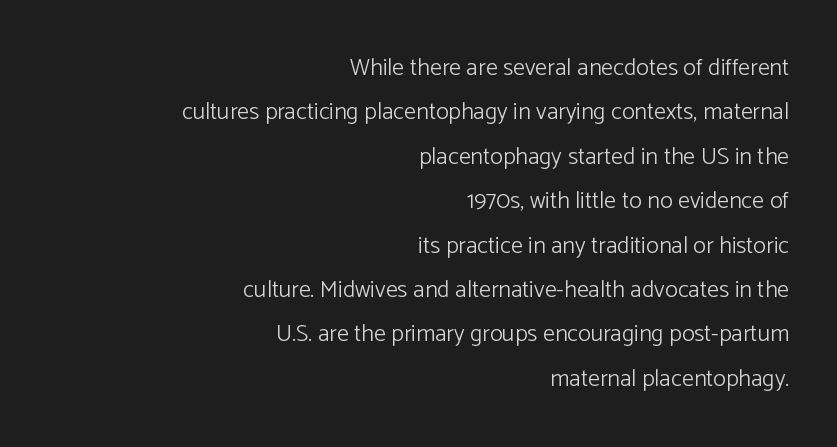
Q: Is the text bold? A: No.
Q: Is the text italic (slanted)? A: No, it is upright.
Q: Is the text underlined? A: No.
Q: How is the paragraph aligned? A: Right-aligned.
Q: Is the spacing between letters normal or unusually wide? A: Normal.
